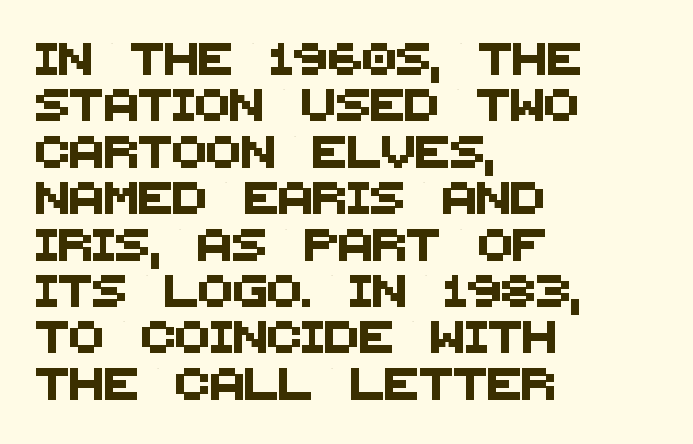
The image shows 32 px sans-serif type; set left-aligned, normal line spacing (1.45x), normal letter spacing, not underlined; medium stroke contrast and a large x-height.
